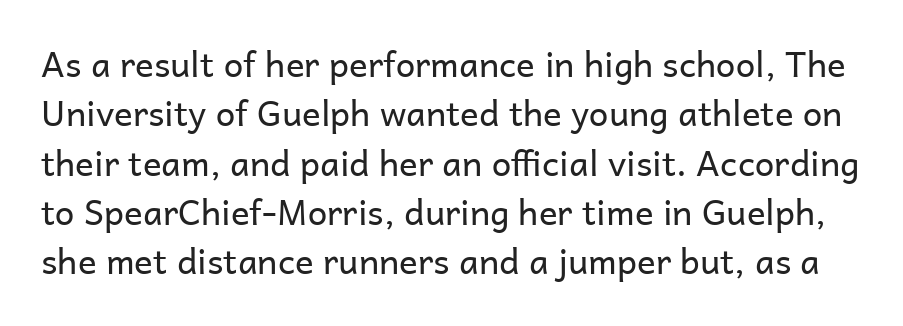
The image shows 35 px regular-weight sans-serif type, upright; set normal line spacing (1.41x), normal letter spacing, not underlined; low stroke contrast and a medium x-height.
